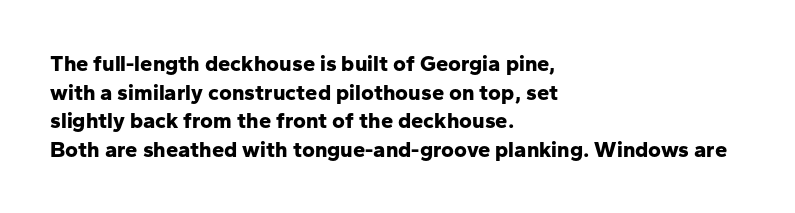
{"italic": "no", "bold": "yes", "underline": "no", "align": "left", "line_spacing": "normal", "line_spacing_ratio": 1.3, "letter_spacing": "normal", "letter_spacing_em": 0.0, "glyph_px": 22}
